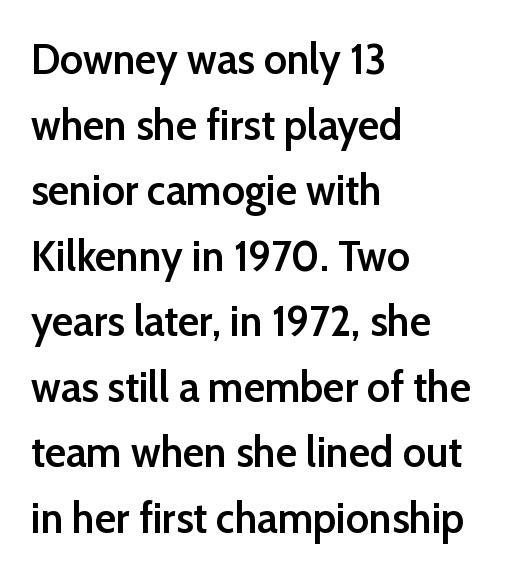
{"serif": "no", "italic": "no", "bold": "semi", "weight": "semibold", "width": "normal", "stroke_contrast": "low", "x_height": "medium", "monospaced": "no", "underline": "no", "align": "left", "line_spacing": "normal", "line_spacing_ratio": 1.49, "letter_spacing": "normal", "letter_spacing_em": 0.0, "glyph_px": 44}
